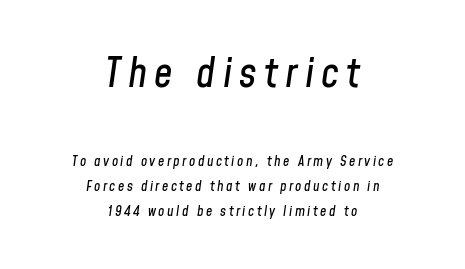
Q: Is the text italic (slanted)? A: Yes, it leans right by about 8 degrees.
Q: Is the text underlined? A: No.
Q: How is the paragraph aligned? A: Centered.
Q: Which block of text is set in a larger size, the first (top) or the second (bottom)? A: The first (top) one.
Q: Width (condensed, normal, or wide)? A: Condensed.
Q: Stroke contrast? A: Low.
Q: x-height? A: Medium.
Q: Monospaced? A: No.
